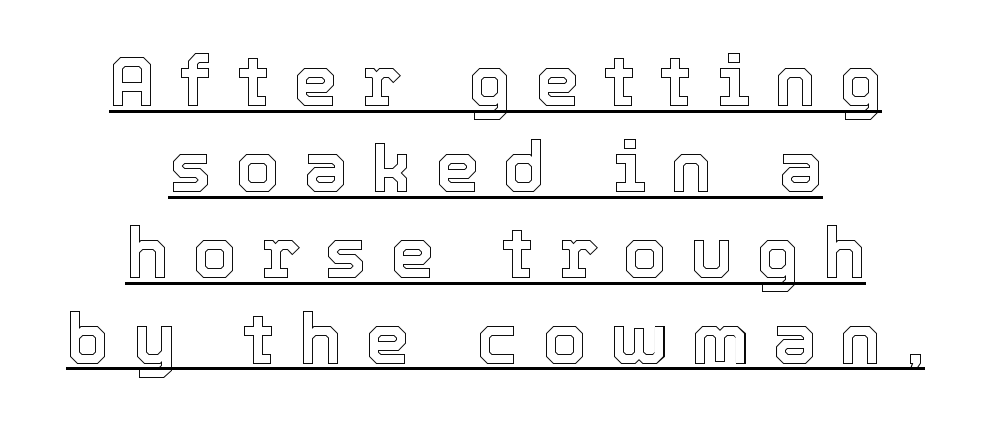
{"italic": "no", "width": "normal", "x_height": "medium", "monospaced": "no", "underline": "yes", "align": "center", "line_spacing_ratio": 1.21, "letter_spacing": "wide", "letter_spacing_em": 0.33, "glyph_px": 71}
